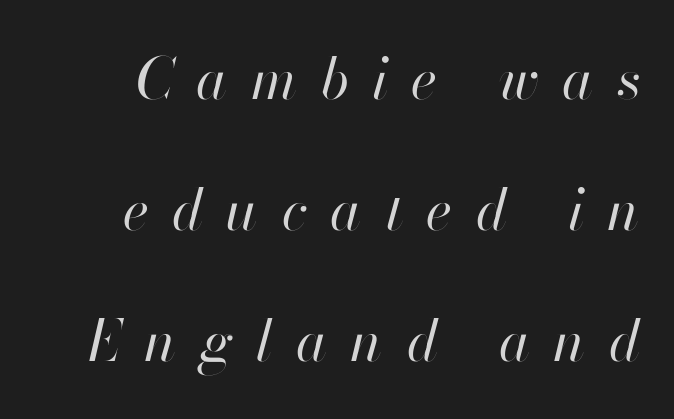
Q: Is the text bold? A: No.
Q: Is the text italic (slanted)? A: Yes, it leans right by about 13 degrees.
Q: Is the text underlined? A: No.
Q: Is the spacing between letters normal or unusually wide? A: Unusually wide.
Q: Is the spacing between lines tight, normal or loose? A: Loose.
Q: Width (condensed, normal, or wide)? A: Normal.
Q: Stroke contrast? A: High.
Q: x-height? A: Small.
Q: Monospaced? A: No.
